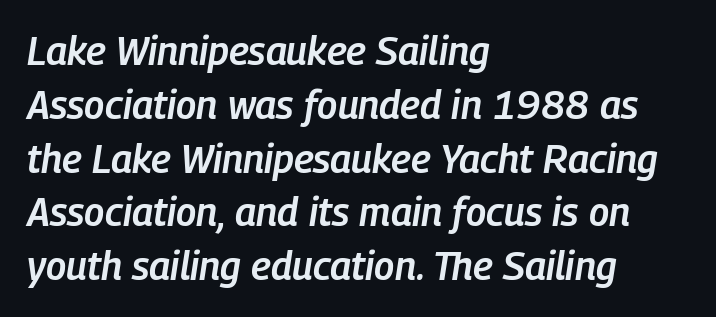
Notice how the passage keeps a crisp vertical edge on the left only. Slant detected: the letters are inclined. Type without underlining. Is there much room between lines? A standard amount, neither cramped nor airy.
